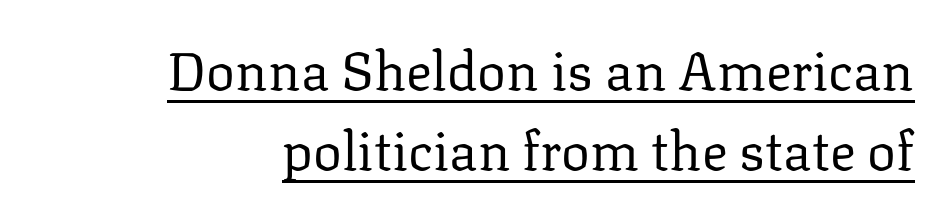
Q: Is the text bold? A: No.
Q: Is the text italic (slanted)? A: No, it is upright.
Q: Is the typeface a serif or a sans-serif typeface? A: Serif.
Q: Is the text underlined? A: Yes.
Q: How is the paragraph aligned? A: Right-aligned.
Q: Is the spacing between letters normal or unusually wide? A: Normal.
Q: Is the spacing between lines tight, normal or loose? A: Normal.
Q: Width (condensed, normal, or wide)? A: Normal.
Q: Stroke contrast? A: Low.
Q: x-height? A: Medium.
Q: Monospaced? A: No.
